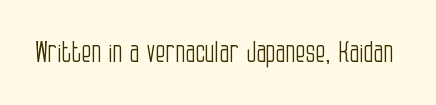
The image shows 29 px light, condensed sans-serif type, upright; set normal letter spacing, not underlined; low stroke contrast and a large x-height.
